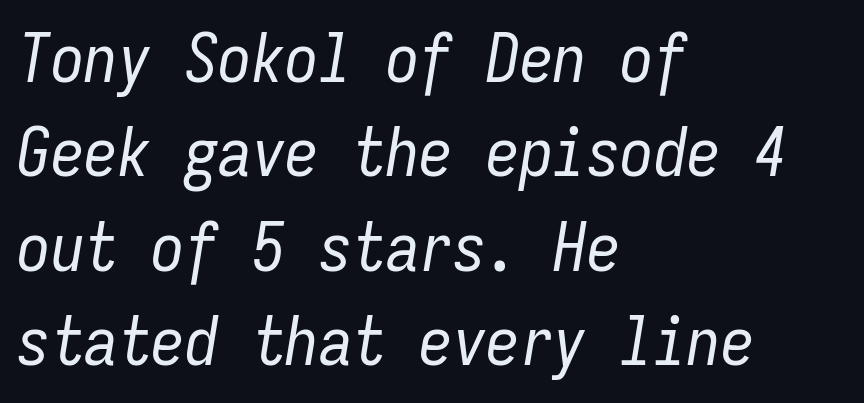
Q: Is the text bold? A: No.
Q: Is the text italic (slanted)? A: Yes, it leans right by about 9 degrees.
Q: Is the text underlined? A: No.
Q: How is the paragraph aligned? A: Left-aligned.
Q: Is the spacing between letters normal or unusually wide? A: Normal.
Q: Is the spacing between lines tight, normal or loose? A: Normal.
Q: Width (condensed, normal, or wide)? A: Condensed.
Q: Stroke contrast? A: Low.
Q: x-height? A: Medium.
Q: Monospaced? A: Yes.
